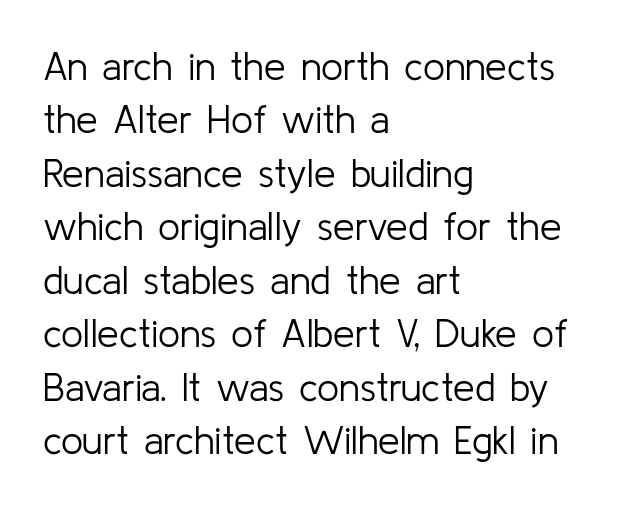
Q: Is the text bold? A: No.
Q: Is the text italic (slanted)? A: No, it is upright.
Q: Is the typeface a serif or a sans-serif typeface? A: Sans-serif.
Q: Is the text underlined? A: No.
Q: How is the paragraph aligned? A: Left-aligned.
Q: Is the spacing between letters normal or unusually wide? A: Normal.
Q: Is the spacing between lines tight, normal or loose? A: Normal.
Q: Width (condensed, normal, or wide)? A: Normal.
Q: Stroke contrast? A: Low.
Q: x-height? A: Medium.
Q: Monospaced? A: No.
